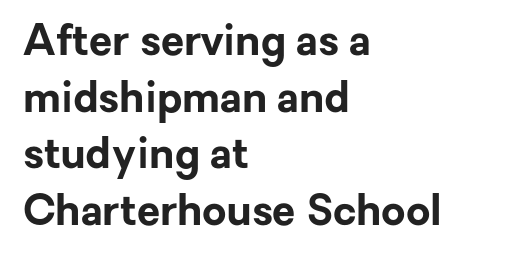
Is this a fixed-width face? No — the glyphs have proportional, varying widths. A bare baseline throughout the passage. You could call the tracking neutral — neither tight nor loose. Rendered with straight, roman letterforms.
